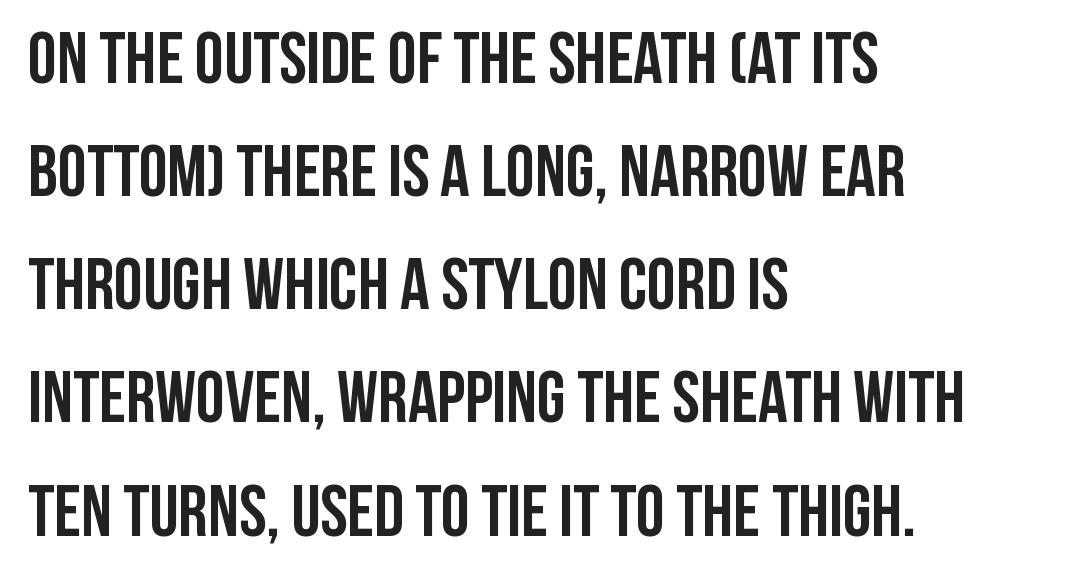
Q: Is the text bold? A: Yes.
Q: Is the text italic (slanted)? A: No, it is upright.
Q: Is the typeface a serif or a sans-serif typeface? A: Sans-serif.
Q: Is the text underlined? A: No.
Q: How is the paragraph aligned? A: Left-aligned.
Q: Is the spacing between letters normal or unusually wide? A: Normal.
Q: Is the spacing between lines tight, normal or loose? A: Normal.
Q: Width (condensed, normal, or wide)? A: Condensed.
Q: Stroke contrast? A: Low.
Q: x-height? A: Large.
Q: Monospaced? A: No.
